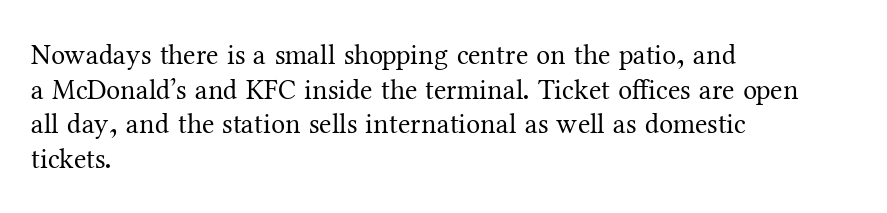
Do the letters lean? They stand straight. The tracking reads as untouched default to a designer's eye. A typesetter would label this face a serif. The passage shown is typed in a proportional face where columns would drift. A clean baseline with only descenders dipping below it. A classic flush-left, rag-right setting is used for this passage.
